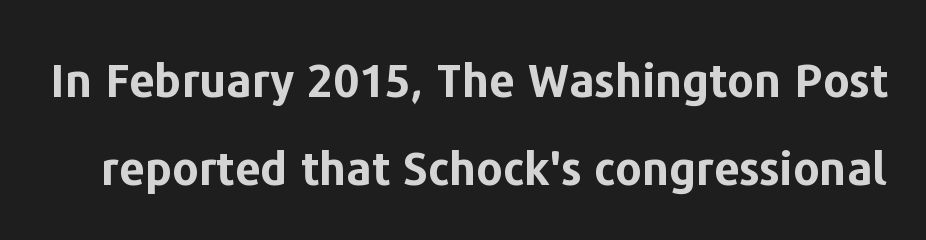
Q: Is the text bold? A: Yes.
Q: Is the text italic (slanted)? A: No, it is upright.
Q: Is the typeface a serif or a sans-serif typeface? A: Sans-serif.
Q: Is the text underlined? A: No.
Q: Is the spacing between letters normal or unusually wide? A: Normal.
Q: Is the spacing between lines tight, normal or loose? A: Loose.
Q: Width (condensed, normal, or wide)? A: Normal.
Q: Stroke contrast? A: Low.
Q: x-height? A: Medium.
Q: Monospaced? A: No.
